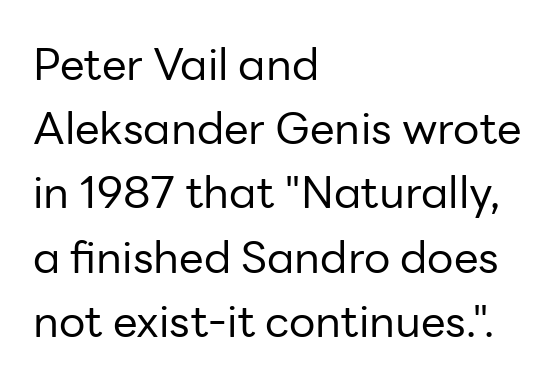
{"serif": "no", "italic": "no", "bold": "no", "weight": "regular", "width": "normal", "stroke_contrast": "low", "x_height": "medium", "monospaced": "no", "underline": "no", "align": "left", "line_spacing": "normal", "line_spacing_ratio": 1.46, "letter_spacing": "normal", "letter_spacing_em": 0.0, "glyph_px": 44}
